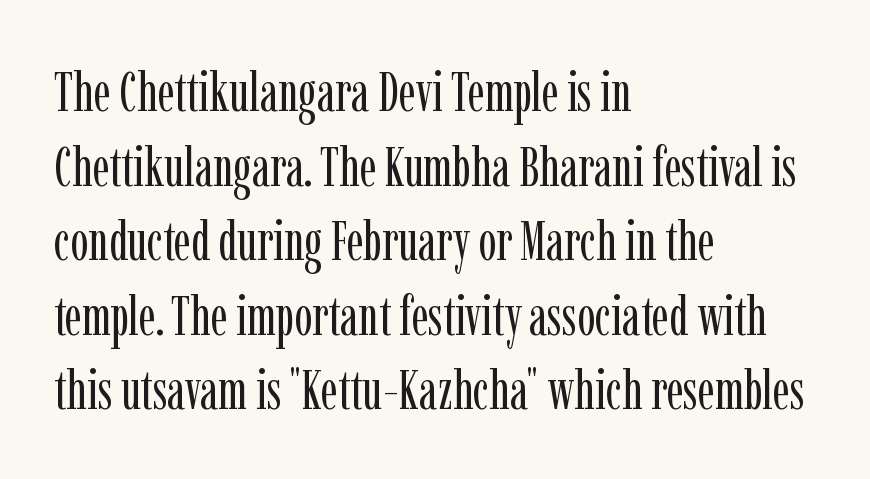
{"serif": "yes", "italic": "no", "bold": "no", "weight": "regular", "width": "condensed", "stroke_contrast": "low", "x_height": "medium", "monospaced": "no", "underline": "no", "align": "left", "line_spacing": "normal", "line_spacing_ratio": 1.38, "letter_spacing": "normal", "letter_spacing_em": 0.0, "glyph_px": 54}
